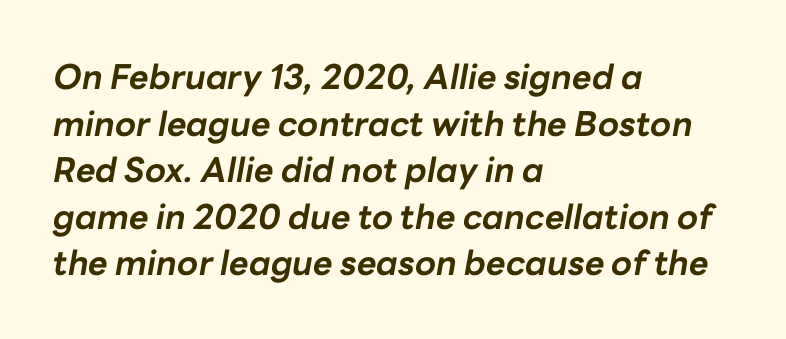
{"italic": "yes", "lean": "right", "slant_degrees": 10, "bold": "yes", "weight": "bold", "width": "normal", "stroke_contrast": "low", "x_height": "medium", "monospaced": "no", "underline": "no", "align": "left", "line_spacing": "normal", "line_spacing_ratio": 1.37, "letter_spacing": "normal", "letter_spacing_em": 0.0, "glyph_px": 34}
